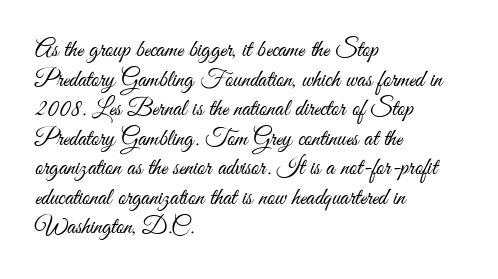
Words appear dense and cohesive because spacing is normal. Stem width sits at or under what a default text font uses. Honestly, there is no underline to notice here at all.
